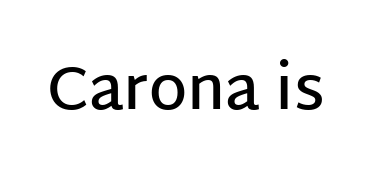
Q: Is the text bold? A: Semi-bold.
Q: Is the text italic (slanted)? A: No, it is upright.
Q: Is the typeface a serif or a sans-serif typeface? A: Sans-serif.
Q: Is the text underlined? A: No.
Q: Is the spacing between letters normal or unusually wide? A: Normal.
Q: Width (condensed, normal, or wide)? A: Normal.
Q: Stroke contrast? A: Low.
Q: x-height? A: Large.
Q: Monospaced? A: No.
